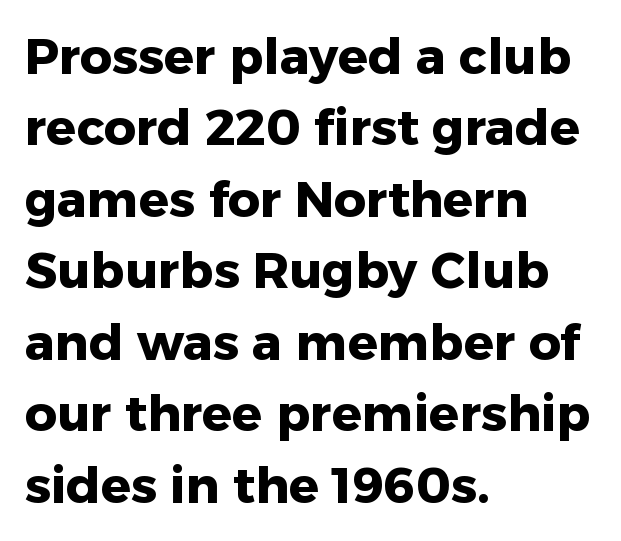
The image shows 50 px heavy sans-serif type, upright; set left-aligned, normal line spacing (1.43x), normal letter spacing, not underlined; low stroke contrast and a medium x-height.
